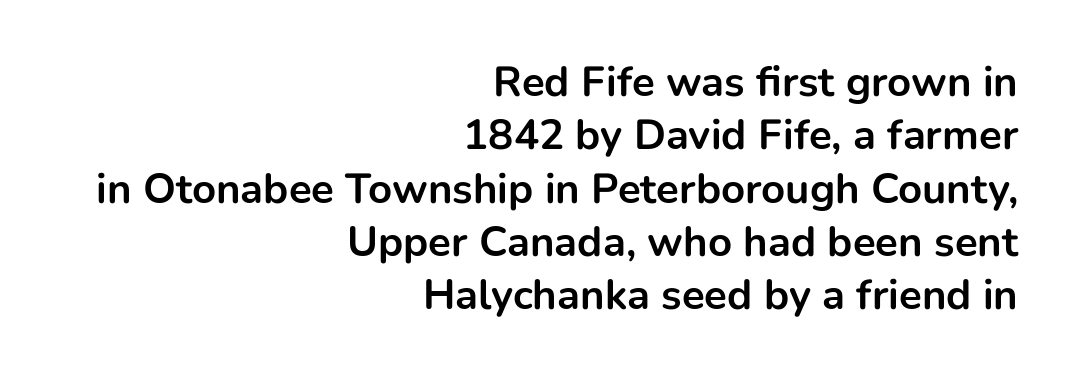
{"serif": "no", "italic": "no", "bold": "yes", "weight": "bold", "width": "normal", "stroke_contrast": "low", "x_height": "medium", "monospaced": "no", "underline": "no", "align": "right", "line_spacing": "normal", "line_spacing_ratio": 1.27, "letter_spacing": "normal", "letter_spacing_em": 0.0, "glyph_px": 42}
